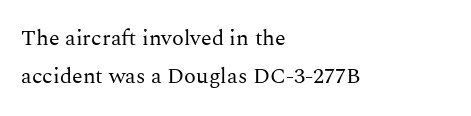
The image shows 22 px text type, upright; set left-aligned, line spacing 1.75x, normal letter spacing, not underlined.
